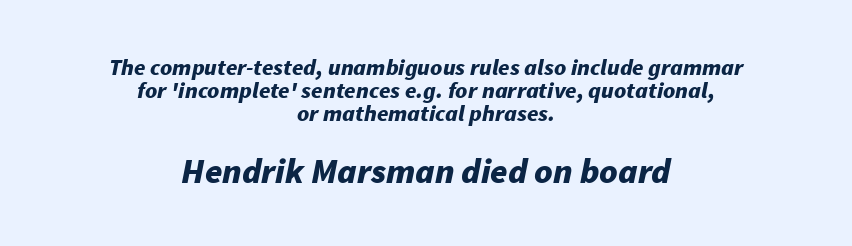
Strong, thick strokes mark this as bold type. Each row of text sits above clean, open space. Looking at the ascenders, they clearly lean. Every row of glyphs is offset so its center matches the block's center. This sample trades vertical openness for compactness between lines.
